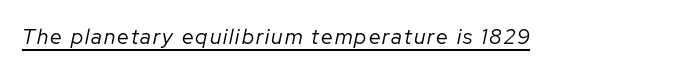
The image shows 21 px text type, italic (leaning right); set underlined.
